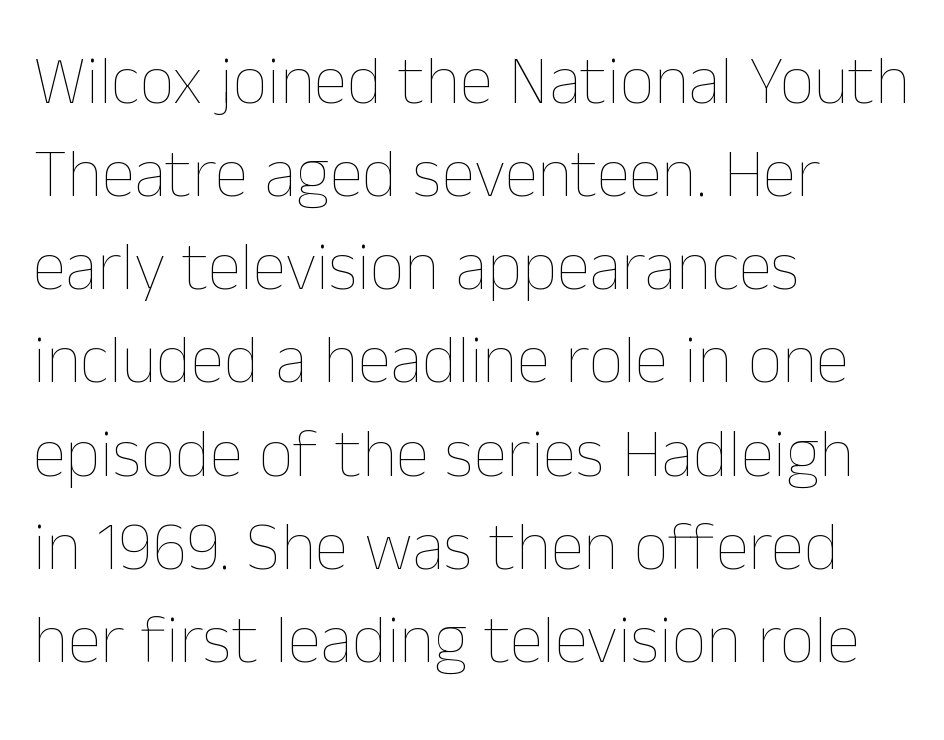
The image shows 68 px thin type, upright; set left-aligned, normal line spacing (1.37x), normal letter spacing, not underlined; low stroke contrast and a medium x-height.
